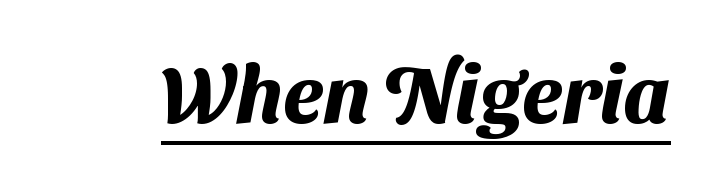
A typesetter would call this proportional, since set widths differ per character. The strokes are fattened all the way to bold. Serifs: no, the terminals of the letterforms are clean. The specimen includes a rule beneath the text block's lines.
